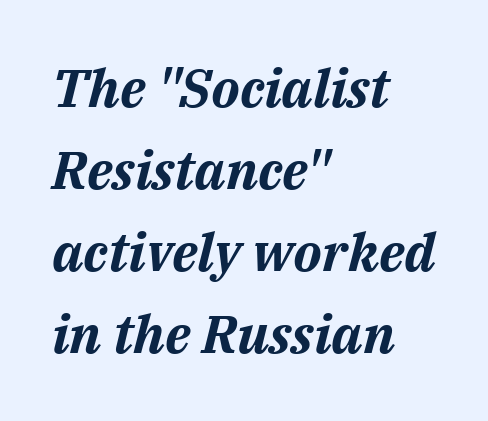
The image shows 53 px bold type, italic (leaning right); set left-aligned, normal line spacing (1.55x), normal letter spacing, not underlined; medium stroke contrast and a medium x-height.
